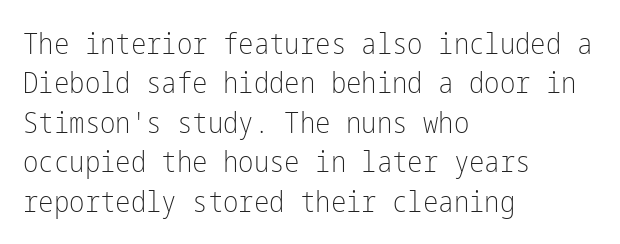
{"serif": "no", "italic": "no", "bold": "no", "weight": "light", "width": "condensed", "stroke_contrast": "low", "x_height": "medium", "underline": "no", "align": "left", "line_spacing": "normal", "line_spacing_ratio": 1.36, "letter_spacing": "normal", "letter_spacing_em": 0.0, "glyph_px": 29}
